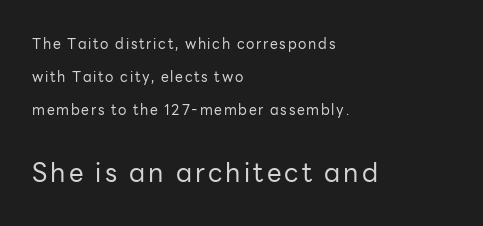
The image shows 26 px text type, upright; set left-aligned, loose line spacing (2.36x), not underlined; the second (bottom) block is 1.86x larger.
